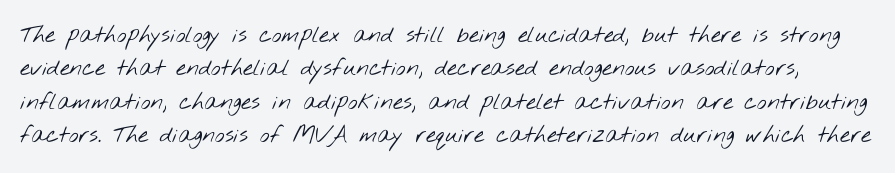
Baseline-to-baseline distance is the conventional proportion of letter height. A clean baseline with only descenders dipping below it. You could call the tracking neutral — neither tight nor loose. Vertical stems look standard width or narrower in stroke.
